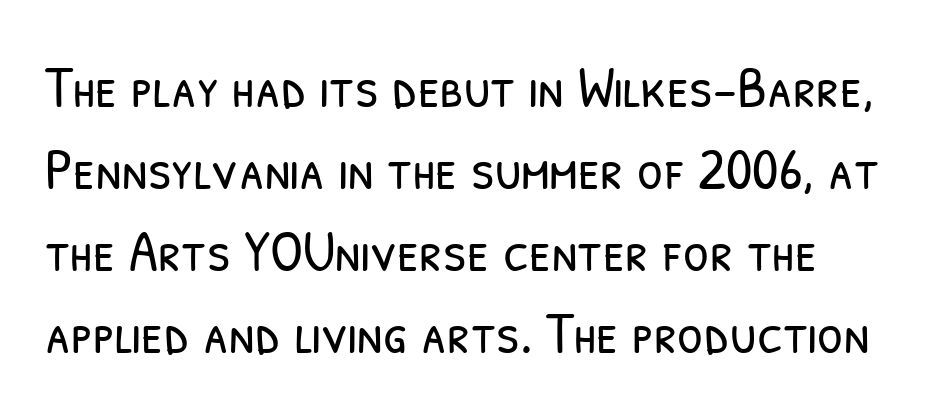
Q: Is the text bold? A: No.
Q: Is the typeface a serif or a sans-serif typeface? A: Sans-serif.
Q: Is the text underlined? A: No.
Q: Is the spacing between letters normal or unusually wide? A: Normal.
Q: Is the spacing between lines tight, normal or loose? A: Normal.
Q: Width (condensed, normal, or wide)? A: Condensed.
Q: Stroke contrast? A: Low.
Q: x-height? A: Medium.
Q: Monospaced? A: No.
